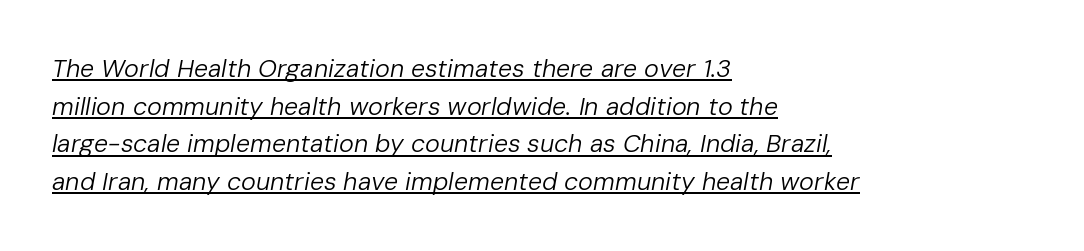
An italicized treatment has been applied to the whole sample. Students, observe: this is what conventionally led text looks like. No extra ink here — the face is not bold. Horizontal alignment here is leftward, the default for most running prose.
